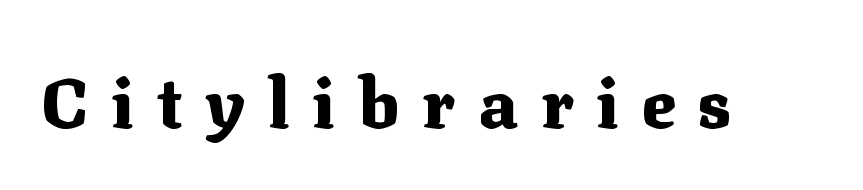
Is there any slant? The stems are plumb. Note the varied advance widths — an 'i' is clearly narrower than an 'm'. A full-strength bold gives these letters their thick strokes. Descenders are the only things crossing below the line. In terms of letterspacing, this is a distinctly airy, spread setting.
